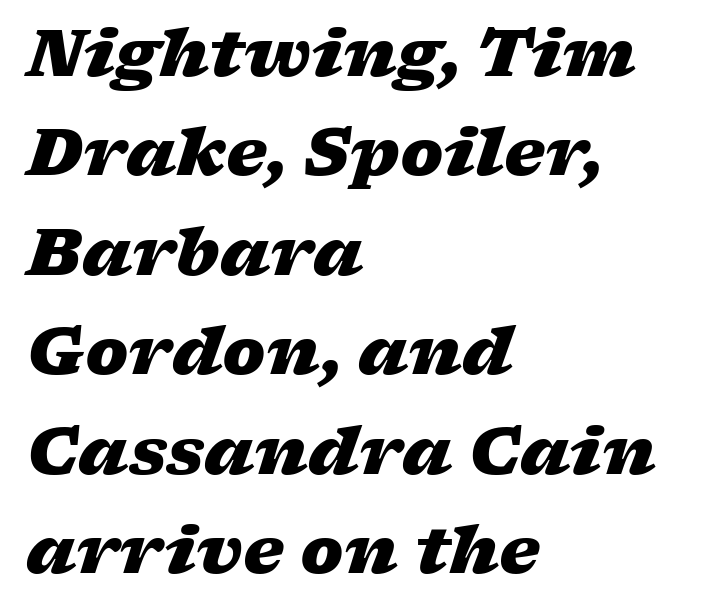
Italic? Definitely — the glyphs are oblique. A student would call this left alignment; a typographer would say flush left, rag right. Look at the stroke-to-counter ratio: heavy, a bold. Reading down the column, the eye jumps a familiar distance to each next line. Looks like regular typesetting: each glyph gets only the width it needs.
